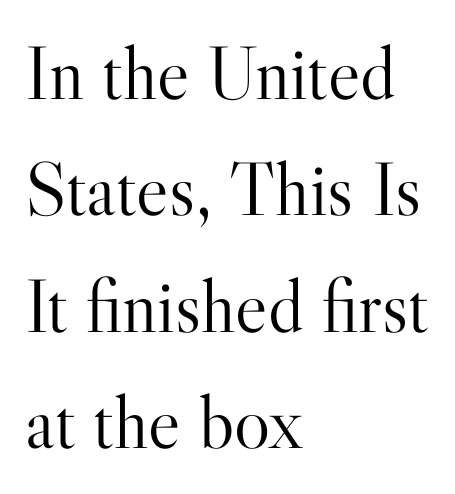
{"serif": "yes", "italic": "no", "bold": "no", "weight": "light", "width": "normal", "stroke_contrast": "high", "x_height": "small", "monospaced": "no", "underline": "no", "align": "left", "line_spacing": "normal", "line_spacing_ratio": 1.53, "letter_spacing": "normal", "letter_spacing_em": 0.0, "glyph_px": 76}
